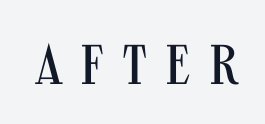
These lines are rendered in a variable-pitch font. The designer went with a sans here, leaving each stem footless. The specimen omits any rule beneath the text block's lines. Compared with a typical body face, this is equally light or lighter still. Rendered with straight, roman letterforms.
